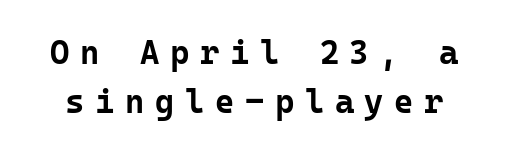
{"serif": "no", "italic": "no", "bold": "yes", "weight": "bold", "width": "normal", "stroke_contrast": "low", "x_height": "medium", "monospaced": "yes", "underline": "no", "line_spacing": "normal", "line_spacing_ratio": 1.47, "letter_spacing": "wide", "letter_spacing_em": 0.32, "glyph_px": 33}
